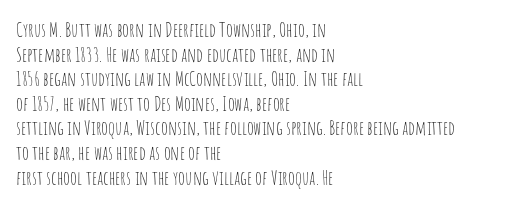
Casual observation: everything's shoved over to the left. This is not heavy type; no bold has been used. Italic? Not at all — the glyphs are vertical. The space beneath each line is pristine and unruled. No extra tracking has been applied to these lines.
